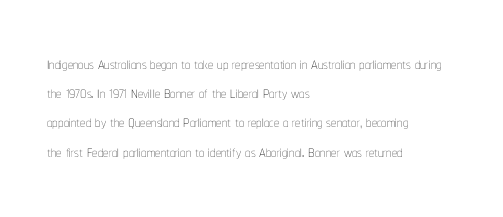
Q: Is the text bold? A: No.
Q: Is the text italic (slanted)? A: No, it is upright.
Q: Is the text underlined? A: No.
Q: How is the paragraph aligned? A: Left-aligned.
Q: Is the spacing between letters normal or unusually wide? A: Normal.
Q: Is the spacing between lines tight, normal or loose? A: Normal.
